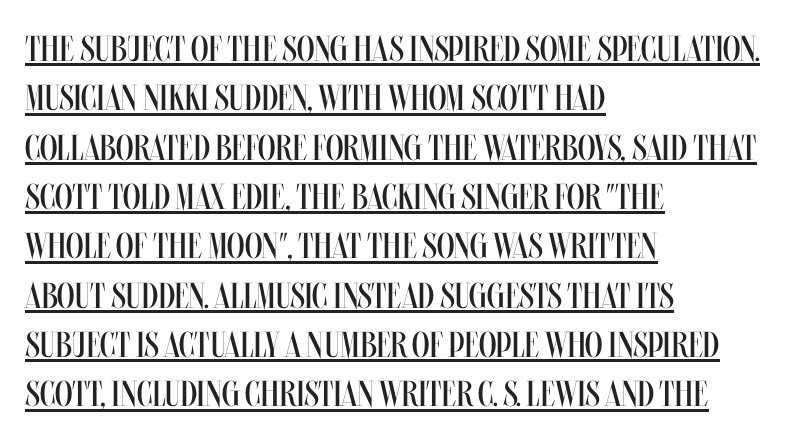
The image shows 36 px regular-weight, condensed type, upright; set left-aligned, normal line spacing (1.37x), normal letter spacing, underlined; medium stroke contrast and a large x-height.
